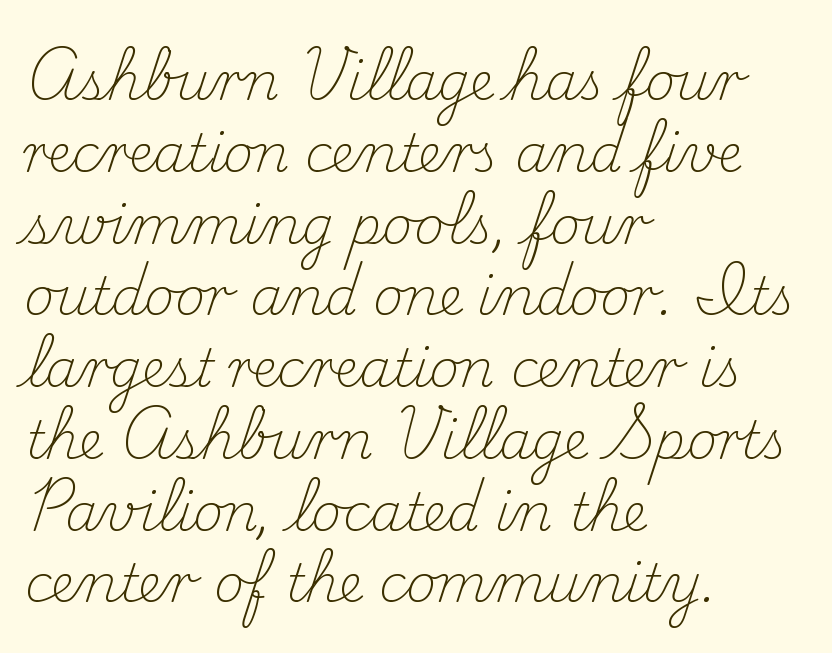
You can tell from the footed stems that serif type was used. Each letter keeps its own natural width here, so spacing adapts to shape. Summary of weight: not heavy and not bold. Beneath every word, the page is bare. Is the letter spacing exaggerated? No — it looks like the ordinary default.
